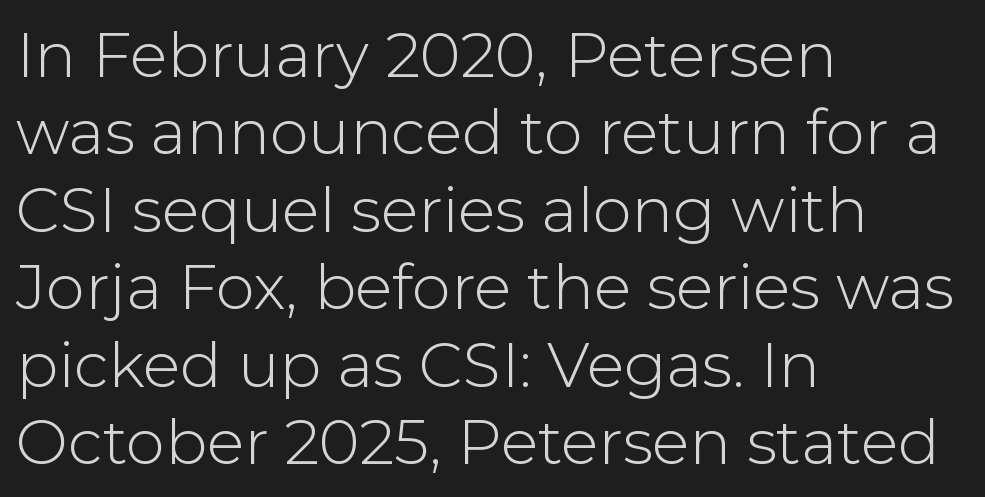
Q: Is the text bold? A: No.
Q: Is the text italic (slanted)? A: No, it is upright.
Q: Is the typeface a serif or a sans-serif typeface? A: Sans-serif.
Q: Is the text underlined? A: No.
Q: How is the paragraph aligned? A: Left-aligned.
Q: Is the spacing between letters normal or unusually wide? A: Normal.
Q: Is the spacing between lines tight, normal or loose? A: Normal.
Q: Width (condensed, normal, or wide)? A: Normal.
Q: Stroke contrast? A: Low.
Q: x-height? A: Medium.
Q: Monospaced? A: No.
